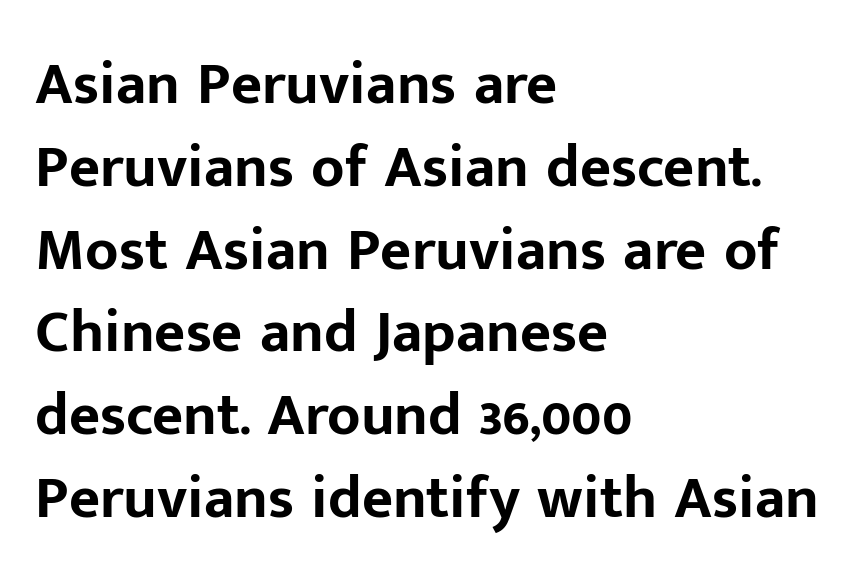
Q: Is the text bold? A: Yes.
Q: Is the text italic (slanted)? A: No, it is upright.
Q: Is the typeface a serif or a sans-serif typeface? A: Sans-serif.
Q: Is the text underlined? A: No.
Q: How is the paragraph aligned? A: Left-aligned.
Q: Is the spacing between letters normal or unusually wide? A: Normal.
Q: Is the spacing between lines tight, normal or loose? A: Normal.
Q: Width (condensed, normal, or wide)? A: Normal.
Q: Stroke contrast? A: Low.
Q: x-height? A: Medium.
Q: Monospaced? A: No.
